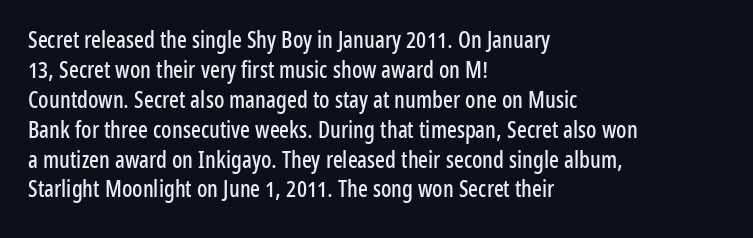
The image shows 23 px text type, upright; set left-aligned, normal line spacing (1.3x), normal letter spacing, not underlined.
